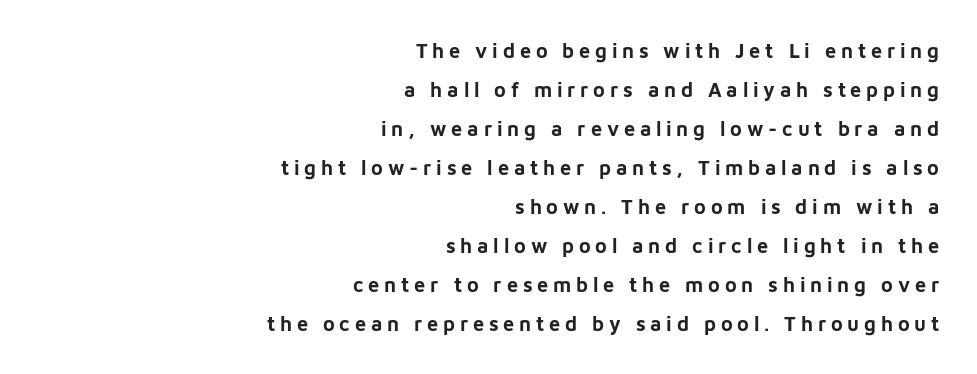
{"italic": "no", "bold": "yes", "underline": "no", "align": "right", "line_spacing": "loose", "line_spacing_ratio": 1.95, "letter_spacing": "wide", "letter_spacing_em": 0.24, "glyph_px": 20}
